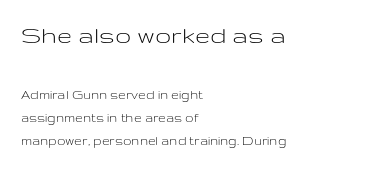
The image shows 27 px text type, upright; set left-aligned, normal line spacing (1.65x), normal letter spacing, not underlined; the first (top) block is 1.93x larger.
